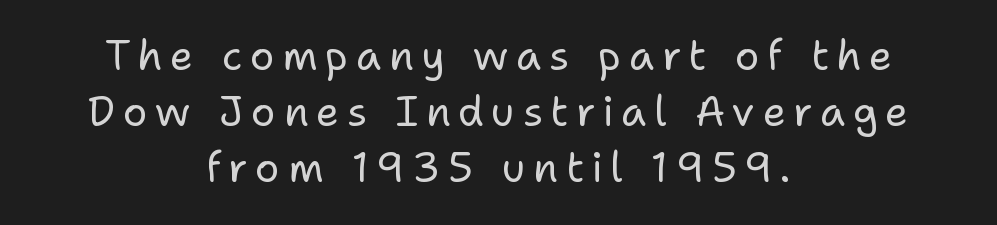
Evenly set lines give the paragraph a standard silhouette. Underline: absent. What kind of face is this? One without serifs — a sans. Do the letters lean? They stand straight. The rag falls on both sides of this text block equally. The font sits on the lighter half of the weight spectrum, regular included.
